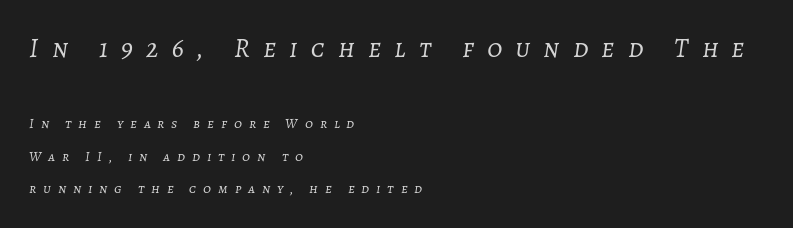
{"italic": "yes", "lean": "right", "slant_degrees": 7, "bold": "no", "underline": "no", "align": "left", "line_spacing": "loose", "line_spacing_ratio": 2.32, "letter_spacing": "wide", "letter_spacing_em": 0.49, "larger_block": "first", "size_ratio": 1.93, "glyph_px": 27}
